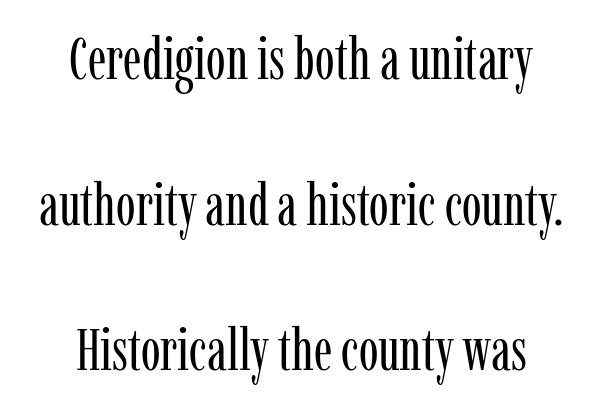
The image shows 59 px regular-weight, condensed serif type, upright; set centered, loose line spacing (2.47x), normal letter spacing, not underlined; low stroke contrast and a medium x-height.
